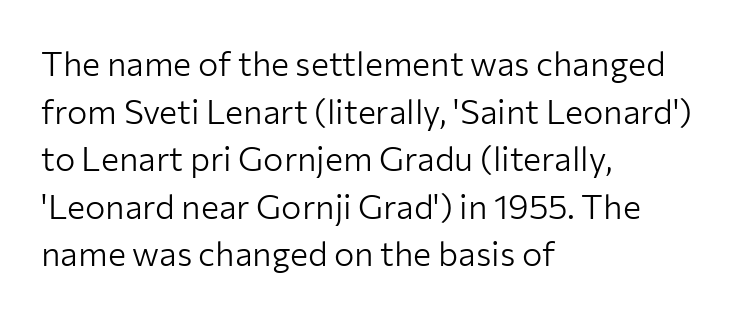
Q: Is the text bold? A: No.
Q: Is the text italic (slanted)? A: No, it is upright.
Q: Is the typeface a serif or a sans-serif typeface? A: Sans-serif.
Q: Is the text underlined? A: No.
Q: How is the paragraph aligned? A: Left-aligned.
Q: Is the spacing between letters normal or unusually wide? A: Normal.
Q: Is the spacing between lines tight, normal or loose? A: Normal.
Q: Width (condensed, normal, or wide)? A: Normal.
Q: Stroke contrast? A: Low.
Q: x-height? A: Medium.
Q: Monospaced? A: No.
